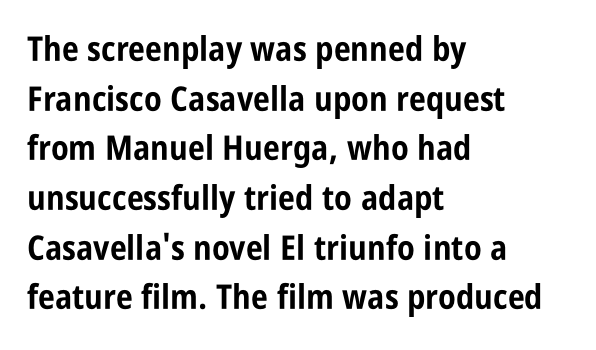
Line beginnings align vertically; line endings do not. The characters look thick and weighty, a clear bold. Think of a printed novel: that variable character pitch is what you see here. A normal amount of white space separates one row of letters from the next. Nobody touched the tracking dial on this one. Stroke terminals: plain, sans-serif.
